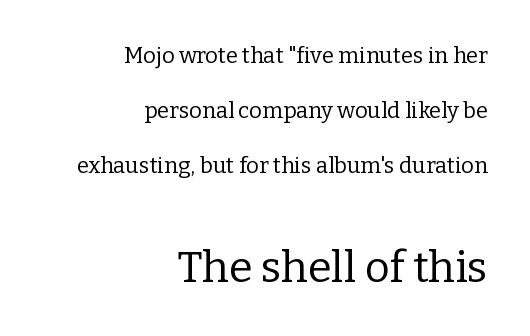
Look at the glyph heights: the lower group is clearly the bigger setting. Vertical strokes here are truly vertical. A flush-right, rag-left setting is used for this passage. No extra tracking has been applied to these lines. No letter is thick-stroked: the sample isn't bold. The passage shown is not underscored anywhere.
